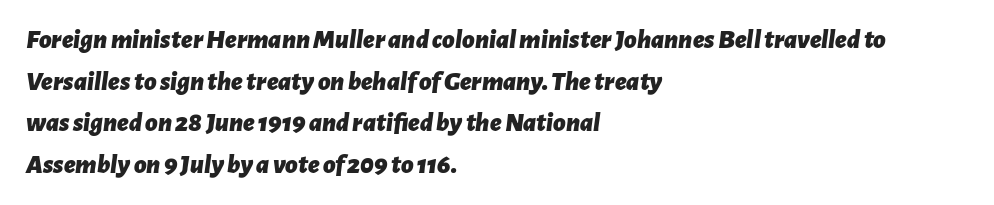
{"italic": "yes", "lean": "right", "slant_degrees": 7, "bold": "yes", "underline": "no", "align": "left", "line_spacing": "normal", "line_spacing_ratio": 1.54, "letter_spacing": "normal", "letter_spacing_em": 0.0, "glyph_px": 27}
